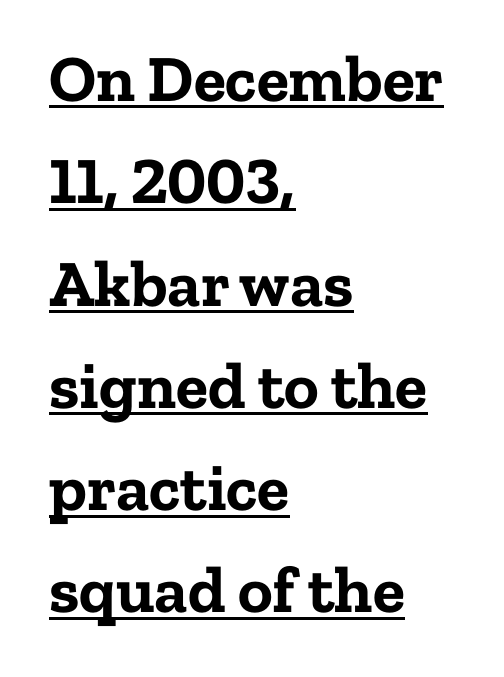
The image shows 66 px bold serif type, upright; set left-aligned, normal line spacing (1.55x), normal letter spacing, underlined; low stroke contrast and a medium x-height.
